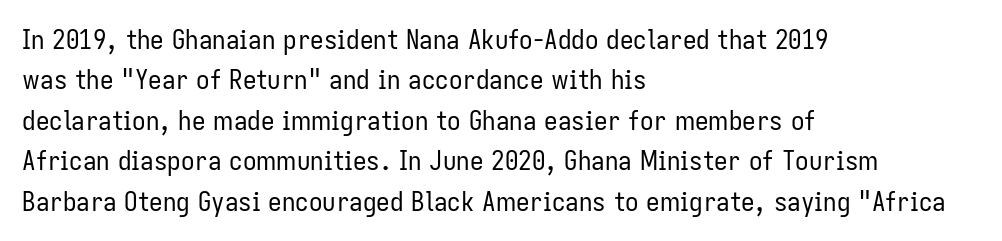
Q: Is the text bold? A: No.
Q: Is the text italic (slanted)? A: No, it is upright.
Q: Is the text underlined? A: No.
Q: How is the paragraph aligned? A: Left-aligned.
Q: Is the spacing between letters normal or unusually wide? A: Normal.
Q: Is the spacing between lines tight, normal or loose? A: Normal.
